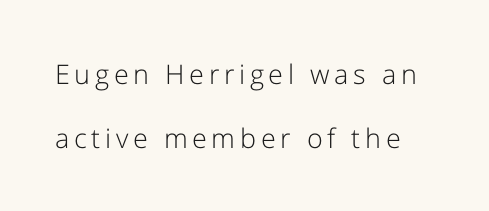
The image shows 27 px text type, upright; set loose line spacing (2.36x), not underlined.
